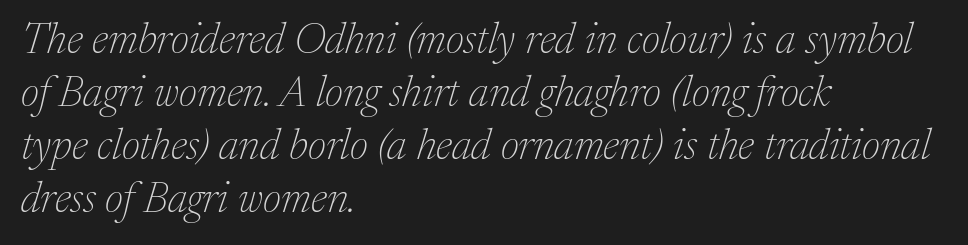
{"serif": "yes", "italic": "yes", "lean": "right", "slant_degrees": 17, "bold": "no", "weight": "thin", "width": "normal", "stroke_contrast": "medium", "x_height": "medium", "monospaced": "no", "underline": "no", "align": "left", "line_spacing_ratio": 1.23, "letter_spacing": "normal", "letter_spacing_em": 0.0, "glyph_px": 43}
